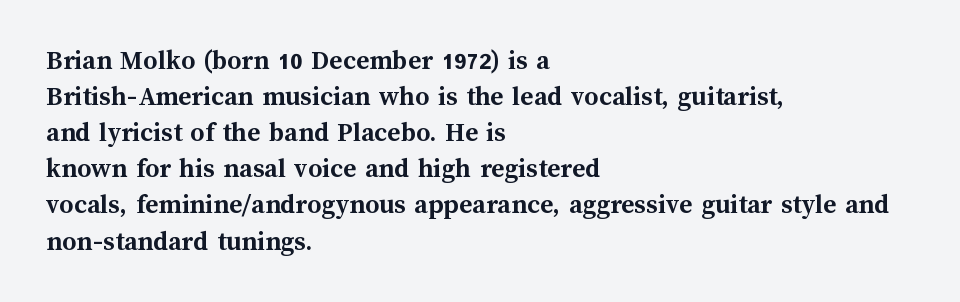
{"italic": "no", "bold": "yes", "weight": "semibold", "width": "normal", "stroke_contrast": "medium", "x_height": "medium", "monospaced": "no", "underline": "no", "align": "left", "line_spacing": "normal", "line_spacing_ratio": 1.29, "letter_spacing": "normal", "letter_spacing_em": 0.0, "glyph_px": 28}
